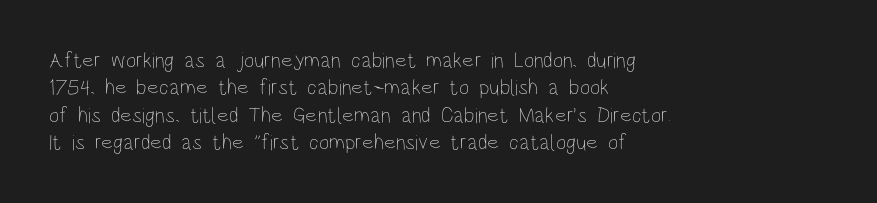
Rendered with straight, roman letterforms. Weight: not bold — regular or lighter. Words appear dense and cohesive because spacing is normal. Horizontal alignment here is leftward, the default for most running prose. A clean baseline with only descenders dipping below it.
